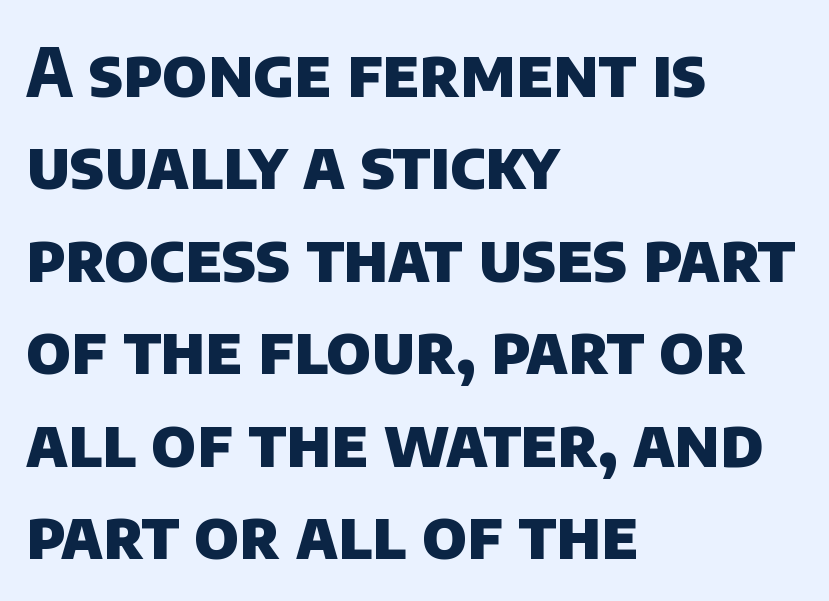
Q: Is the text bold? A: Yes.
Q: Is the typeface a serif or a sans-serif typeface? A: Sans-serif.
Q: Is the text underlined? A: No.
Q: How is the paragraph aligned? A: Left-aligned.
Q: Is the spacing between letters normal or unusually wide? A: Normal.
Q: Is the spacing between lines tight, normal or loose? A: Normal.
Q: Width (condensed, normal, or wide)? A: Normal.
Q: Stroke contrast? A: Low.
Q: x-height? A: Large.
Q: Monospaced? A: No.
